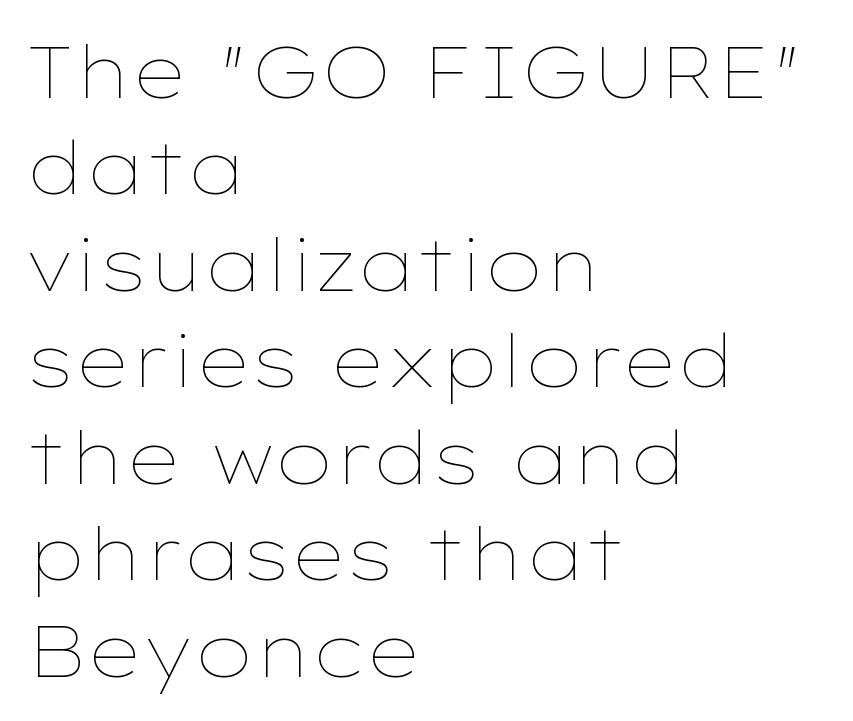
The image shows 72 px thin, wide type, upright; set left-aligned, normal line spacing (1.34x), normal letter spacing, not underlined; low stroke contrast and a medium x-height.
